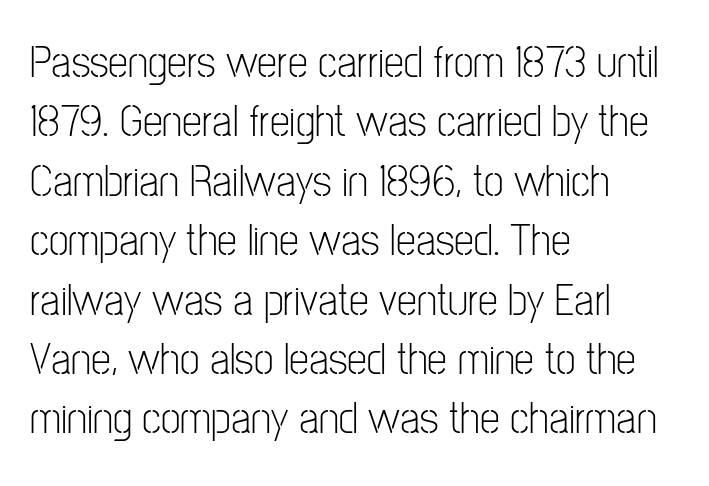
The image shows 45 px light, condensed sans-serif type, upright; set left-aligned, normal line spacing (1.32x), normal letter spacing, not underlined; low stroke contrast and a medium x-height.
